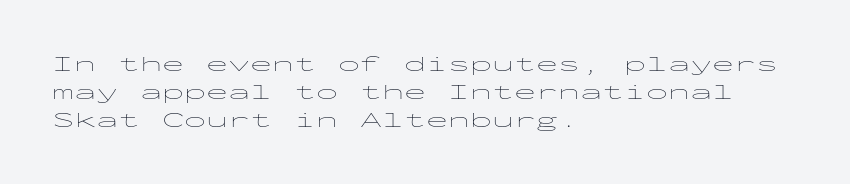
No extra ink here — the face is not bold. Students, observe: this is what conventionally led text looks like. Visually the block forms a straight wall on the left and a jagged coastline on the right. Clear beneath every line of the passage.
